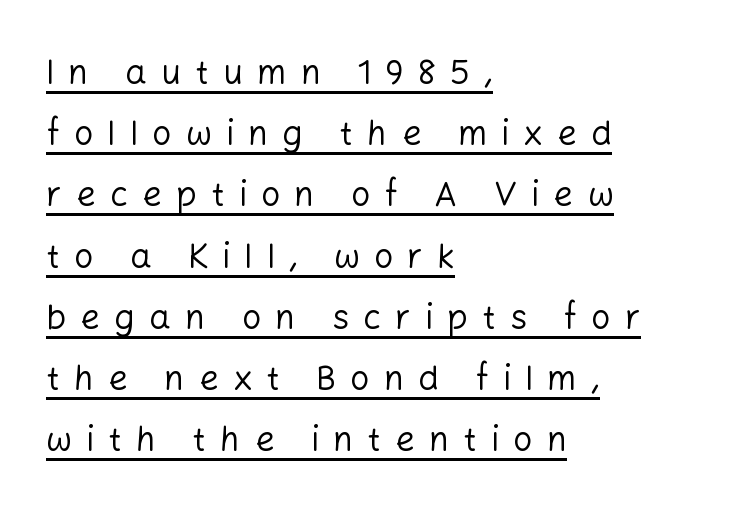
A typesetter would call this proportional, since set widths differ per character. Beneath each row of characters lies a ruled line. The rendering anchors every line to the left-hand side. Display-style spreading of the glyphs; the letterfit is very open. Ascenders rise straight up at ninety degrees.
